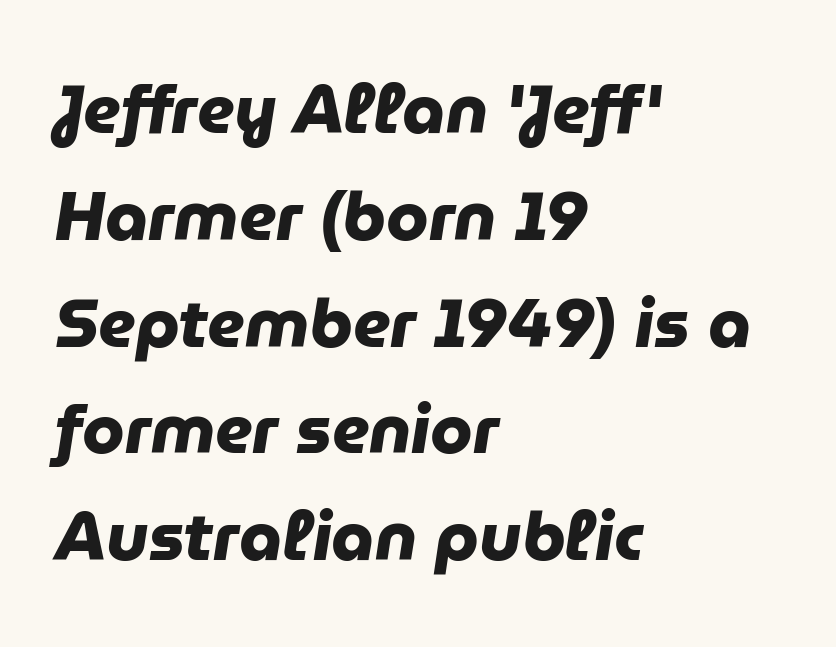
Q: Is the text bold? A: Yes.
Q: Is the typeface a serif or a sans-serif typeface? A: Sans-serif.
Q: Is the text underlined? A: No.
Q: How is the paragraph aligned? A: Left-aligned.
Q: Is the spacing between letters normal or unusually wide? A: Normal.
Q: Is the spacing between lines tight, normal or loose? A: Normal.
Q: Width (condensed, normal, or wide)? A: Normal.
Q: Stroke contrast? A: Low.
Q: x-height? A: Medium.
Q: Monospaced? A: No.
